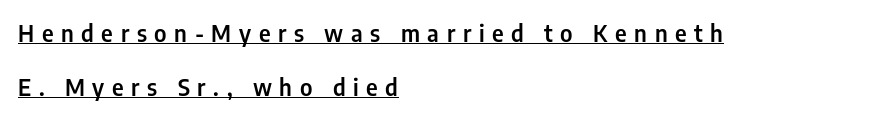
Q: Is the text italic (slanted)? A: No, it is upright.
Q: Is the text underlined? A: Yes.
Q: How is the paragraph aligned? A: Left-aligned.
Q: Is the spacing between letters normal or unusually wide? A: Unusually wide.
Q: Is the spacing between lines tight, normal or loose? A: Loose.
